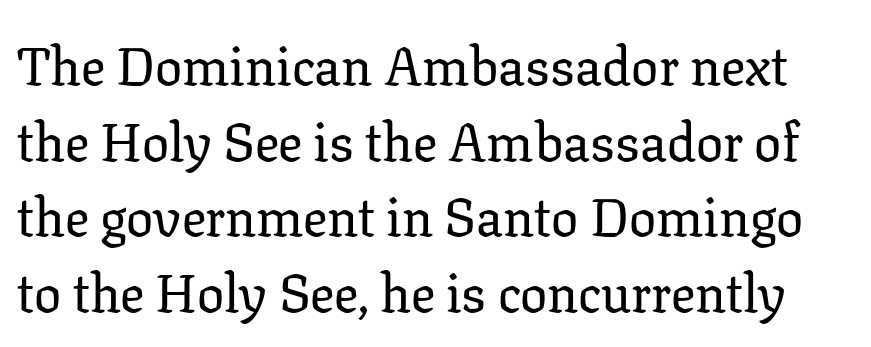
{"serif": "yes", "italic": "no", "width": "normal", "stroke_contrast": "low", "x_height": "medium", "monospaced": "no", "underline": "no", "line_spacing": "normal", "line_spacing_ratio": 1.4, "letter_spacing": "normal", "letter_spacing_em": 0.0, "glyph_px": 54}
